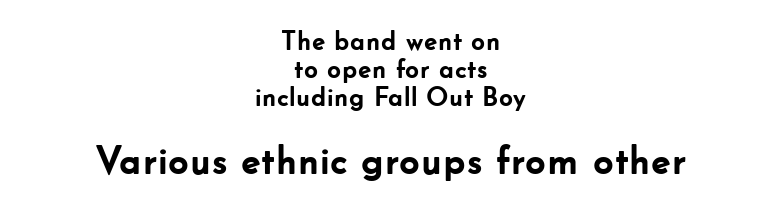
{"serif": "no", "italic": "no", "bold": "yes", "weight": "semibold", "width": "normal", "stroke_contrast": "low", "x_height": "small", "monospaced": "no", "underline": "no", "align": "center", "line_spacing": "tight", "line_spacing_ratio": 1.03, "letter_spacing": "normal", "letter_spacing_em": 0.0, "larger_block": "second", "size_ratio": 1.48, "glyph_px": 40}
